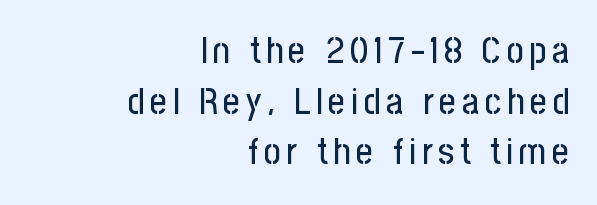
The image shows 37 px condensed sans-serif type, upright; set right-aligned, normal line spacing (1.37x), not underlined; low stroke contrast and a medium x-height.
